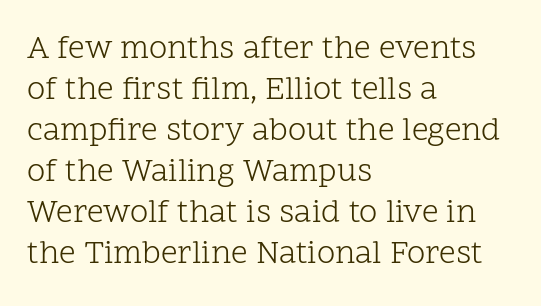
{"serif": "yes", "italic": "no", "bold": "no", "weight": "light", "width": "normal", "stroke_contrast": "low", "x_height": "medium", "monospaced": "no", "underline": "no", "align": "left", "line_spacing_ratio": 1.24, "letter_spacing": "normal", "letter_spacing_em": 0.0, "glyph_px": 33}
